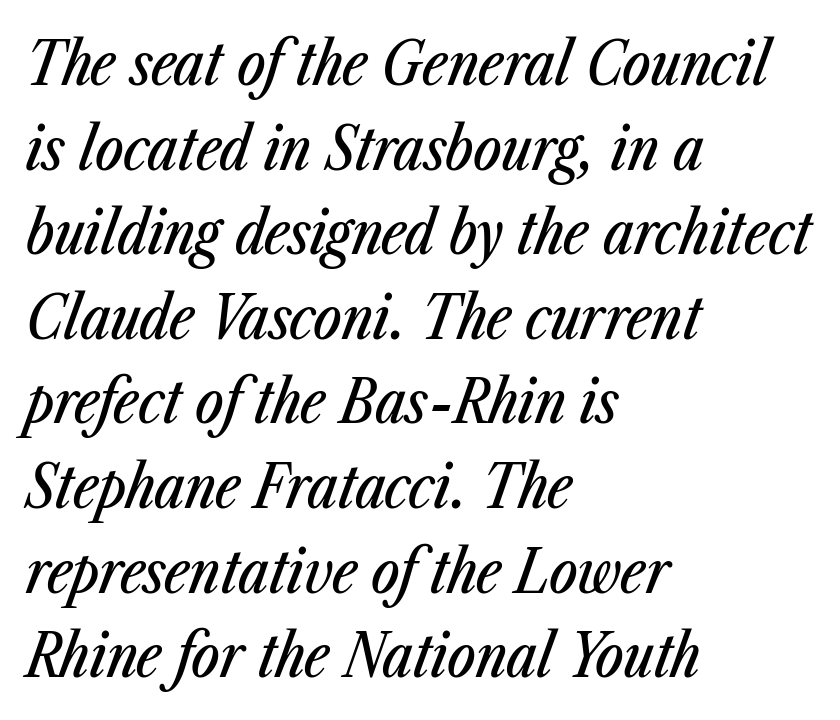
The image shows 60 px condensed type, italic (leaning right); set left-aligned, normal line spacing (1.41x), normal letter spacing, not underlined; low stroke contrast and a medium x-height.
